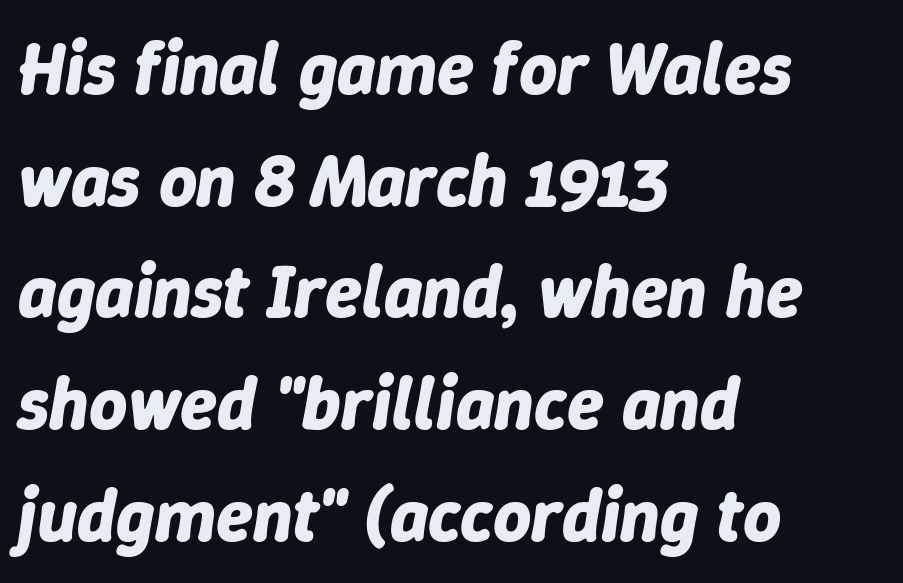
{"italic": "yes", "lean": "right", "slant_degrees": 9, "bold": "yes", "weight": "bold", "width": "normal", "stroke_contrast": "low", "x_height": "medium", "monospaced": "no", "underline": "no", "align": "left", "line_spacing": "normal", "line_spacing_ratio": 1.51, "letter_spacing": "normal", "letter_spacing_em": 0.0, "glyph_px": 74}
